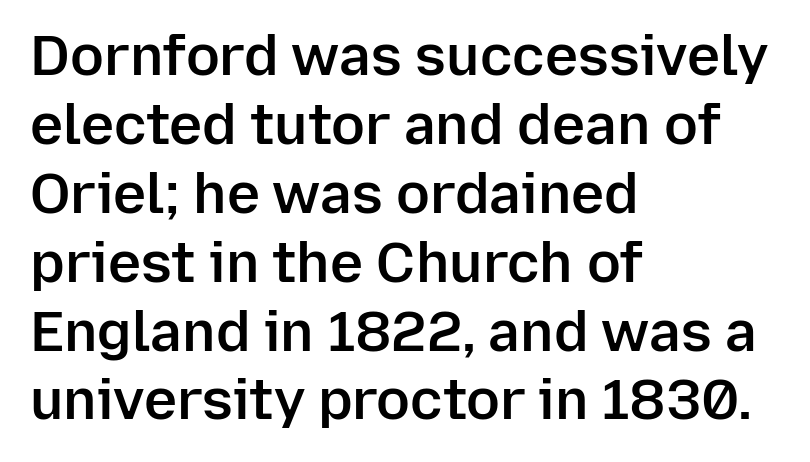
{"serif": "no", "italic": "no", "bold": "semi", "weight": "semibold", "width": "normal", "stroke_contrast": "low", "x_height": "medium", "monospaced": "no", "underline": "no", "align": "left", "line_spacing_ratio": 1.23, "letter_spacing": "normal", "letter_spacing_em": 0.0, "glyph_px": 56}
